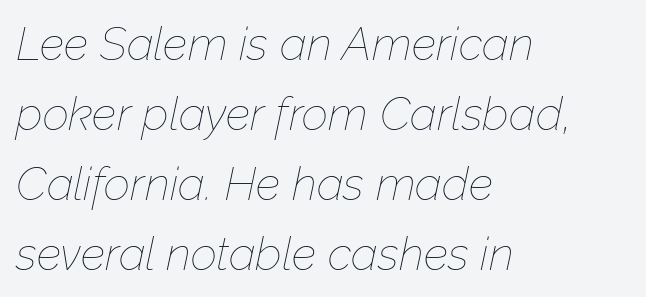
The passage shown is not bold in any degree. The passage shown stacks its lines at a standard gap. The lines are quadded left. This sample uses plain, unmodified letter spacing. The passage shown leans; its letterforms are oblique. Looks like regular typesetting: each glyph gets only the width it needs.
